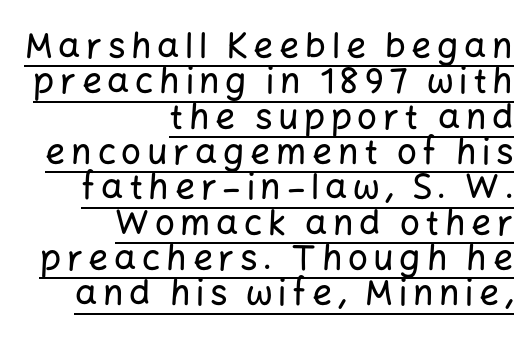
{"serif": "no", "italic": "no", "width": "normal", "stroke_contrast": "low", "x_height": "medium", "monospaced": "no", "underline": "yes", "align": "right", "line_spacing": "tight", "line_spacing_ratio": 1.01, "glyph_px": 35}
